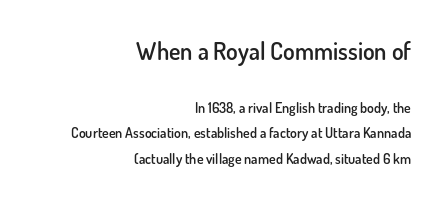
{"italic": "no", "bold": "semi", "underline": "no", "align": "right", "line_spacing_ratio": 1.82, "letter_spacing": "normal", "letter_spacing_em": 0.0, "larger_block": "first", "size_ratio": 1.71, "glyph_px": 24}
